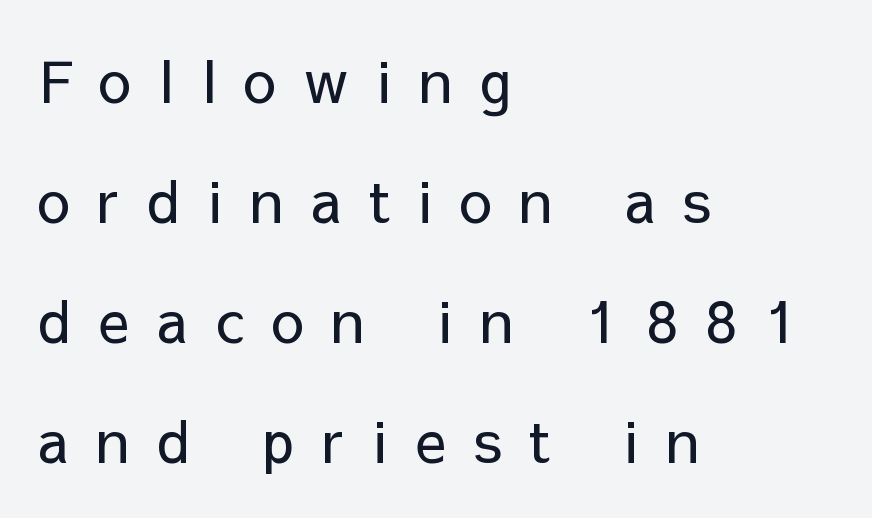
If you drew a line through each stem, it would be perfectly vertical. Every row of glyphs begins at an identical x-position on the left. What stands out about the letter spacing? Its width — letters are far apart. The line-height multiplier appears high, well above default. The typesetting does not lean heavy: it is not bold.
